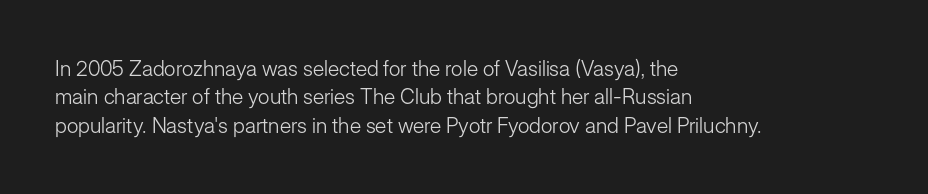
Evenly set lines give the paragraph a standard silhouette. Students, note that the glyphs here touch the page at normal intervals. In terms of posture, this sample is upright. Typeset ragged right — the left edge is the straight one.
